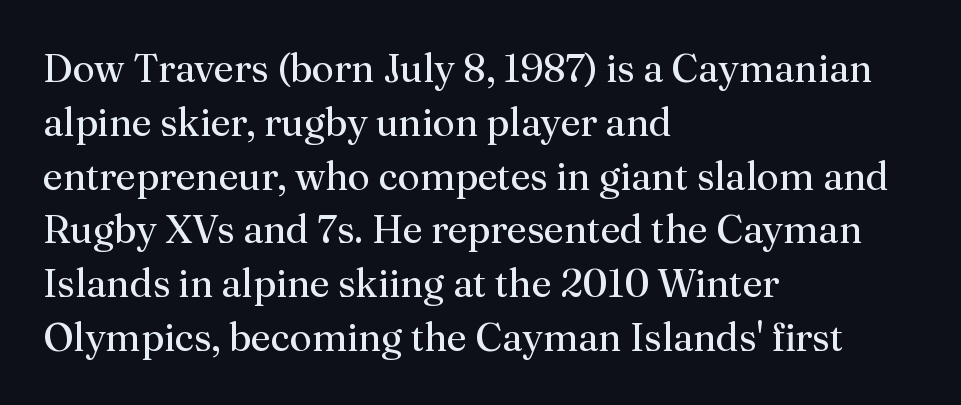
The image shows 39 px regular-weight serif type, upright; set left-aligned, normal line spacing (1.38x), normal letter spacing, not underlined; medium stroke contrast and a medium x-height.
